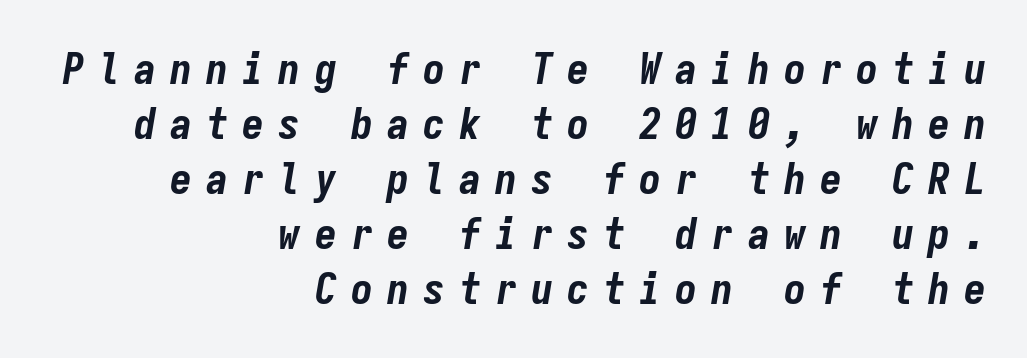
Layout note: lines flush right. Here the glyphs are tracked loosely, breaking word shapes into spaced letters. Here the designer chose a console-style face with uniform glyph widths. Is the type bold? Yes — the strokes are clearly thick and heavy.
